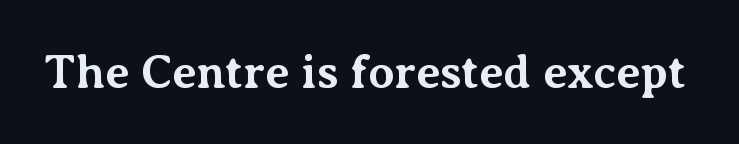
The image shows 47 px bold serif type, upright; set normal letter spacing, not underlined; medium stroke contrast and a medium x-height.
